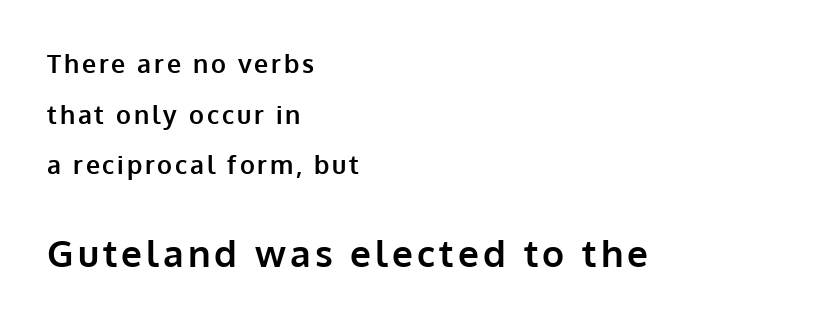
This sample has the flowing, uneven cadence of proportional lettering. Note: smaller setting up top, larger setting below. The lines are quadded left. Pretty heavy lettering here — definitely bold. Vertical strokes here are truly vertical.
